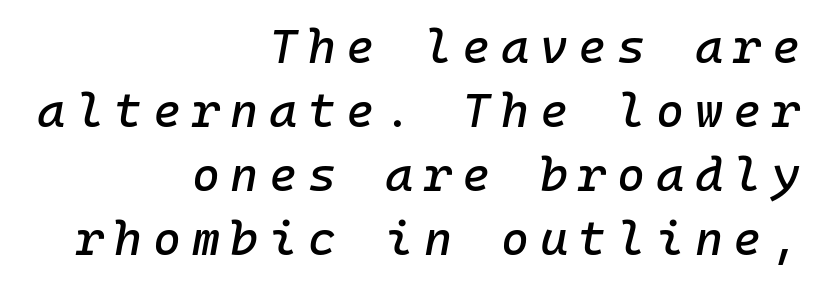
Q: Is the text italic (slanted)? A: Yes, it leans right by about 10 degrees.
Q: Is the text underlined? A: No.
Q: How is the paragraph aligned? A: Right-aligned.
Q: Is the spacing between letters normal or unusually wide? A: Unusually wide.
Q: Is the spacing between lines tight, normal or loose? A: Normal.
Q: Width (condensed, normal, or wide)? A: Normal.
Q: Stroke contrast? A: Low.
Q: x-height? A: Medium.
Q: Monospaced? A: Yes.
